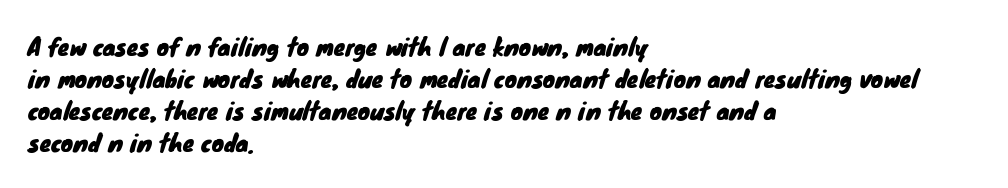
{"underline": "no", "align": "left", "line_spacing": "normal", "line_spacing_ratio": 1.39, "letter_spacing": "normal", "letter_spacing_em": 0.0, "glyph_px": 23}
